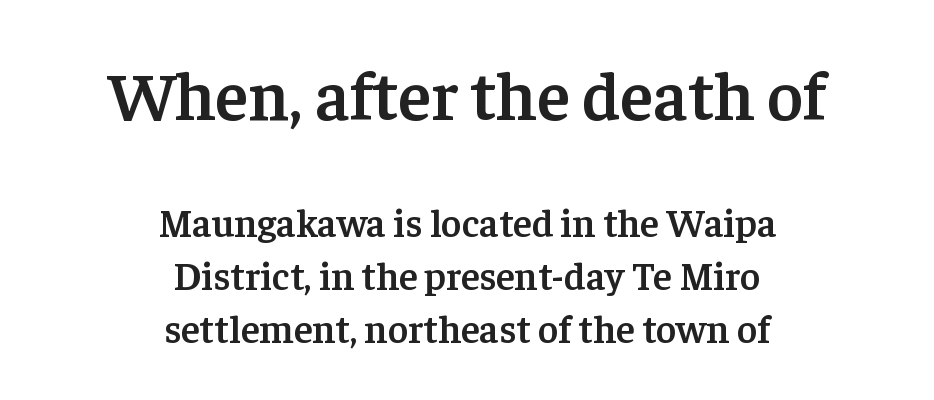
{"serif": "yes", "italic": "no", "bold": "semi", "weight": "semibold", "width": "normal", "stroke_contrast": "low", "x_height": "medium", "monospaced": "no", "underline": "no", "align": "center", "line_spacing": "normal", "line_spacing_ratio": 1.35, "letter_spacing": "normal", "letter_spacing_em": 0.0, "larger_block": "first", "size_ratio": 1.77, "glyph_px": 69}
